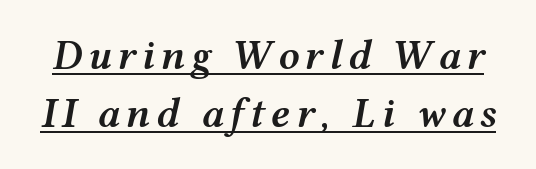
This sample has the flowing, uneven cadence of proportional lettering. The face used here has a pronounced slope to its letters. The glyphs are accompanied by a horizontal stroke just below them. The face used here is a semibold: visibly heavier than regular, lighter than bold.
